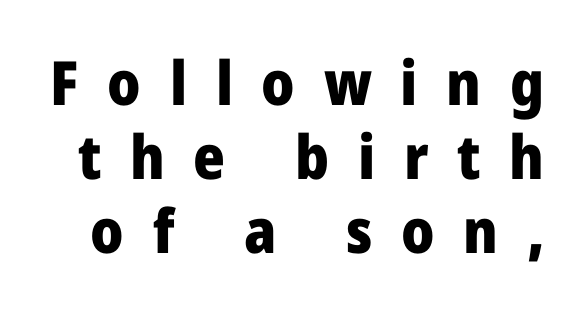
Is there any slant? The stems are plumb. Weight check: bold — yes, fully. Honestly, the letter spacing is so wide it's the main thing you notice. Note the varied advance widths — an 'i' is clearly narrower than an 'm'.
